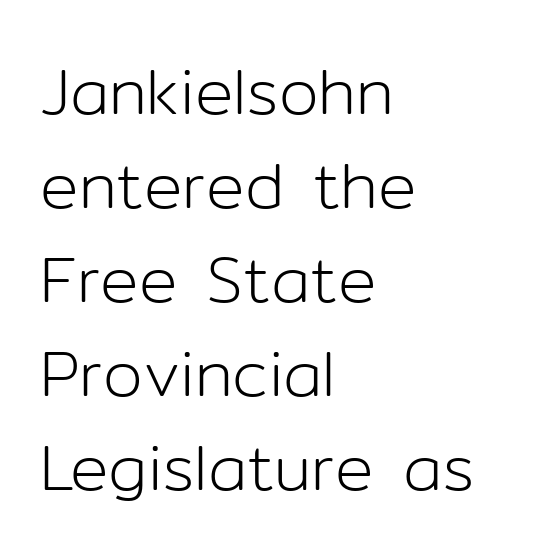
Q: Is the text bold? A: No.
Q: Is the text italic (slanted)? A: No, it is upright.
Q: Is the typeface a serif or a sans-serif typeface? A: Sans-serif.
Q: Is the text underlined? A: No.
Q: How is the paragraph aligned? A: Left-aligned.
Q: Is the spacing between letters normal or unusually wide? A: Normal.
Q: Is the spacing between lines tight, normal or loose? A: Normal.
Q: Width (condensed, normal, or wide)? A: Normal.
Q: Stroke contrast? A: Low.
Q: x-height? A: Medium.
Q: Monospaced? A: No.
